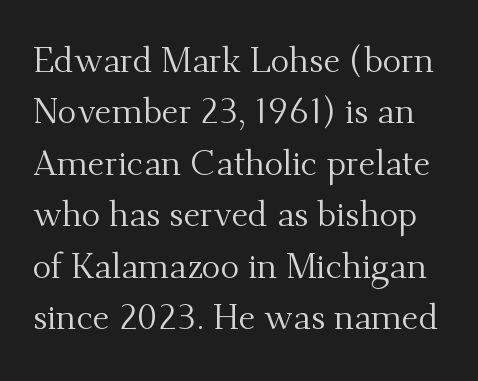
The image shows 35 px regular-weight serif type, upright; set normal line spacing (1.47x), normal letter spacing, not underlined; medium stroke contrast and a small x-height.
